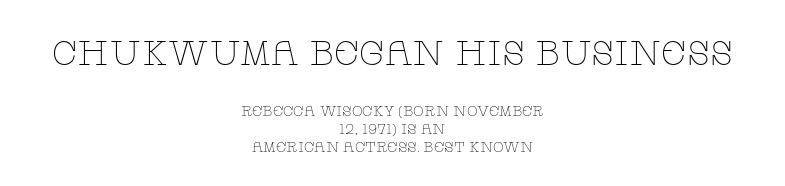
Short and long lines alike share a common midpoint. Descenders are the only things crossing below the line. This sample uses an upright cut, with every glyph sitting square on the baseline. Which chunk is bigger? The first one — the top block dwarfs the bottom. Reading down the column, the eye jumps a familiar distance to each next line. Summary of weight: not heavy and not bold.
